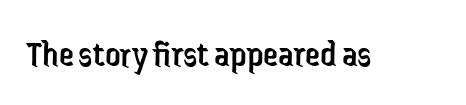
Q: Is the text bold? A: No.
Q: Is the text italic (slanted)? A: No, it is upright.
Q: Is the typeface a serif or a sans-serif typeface? A: Sans-serif.
Q: Is the text underlined? A: No.
Q: Is the spacing between letters normal or unusually wide? A: Normal.
Q: Width (condensed, normal, or wide)? A: Condensed.
Q: Stroke contrast? A: Low.
Q: x-height? A: Medium.
Q: Monospaced? A: No.
